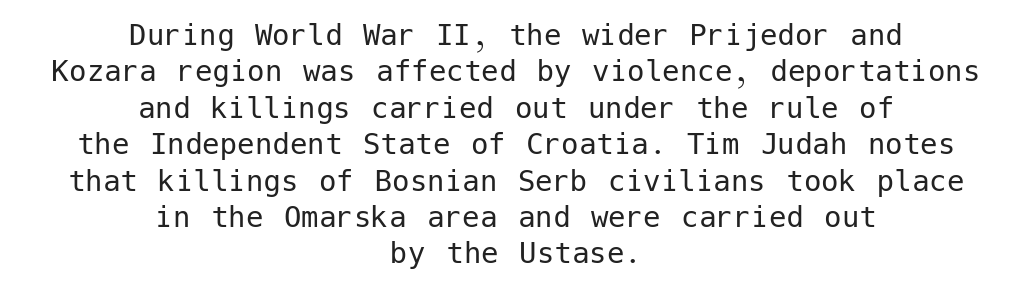
Q: Is the text bold? A: No.
Q: Is the text italic (slanted)? A: No, it is upright.
Q: Is the typeface a serif or a sans-serif typeface? A: Sans-serif.
Q: Is the text underlined? A: No.
Q: How is the paragraph aligned? A: Centered.
Q: Is the spacing between letters normal or unusually wide? A: Normal.
Q: Is the spacing between lines tight, normal or loose? A: Tight.
Q: Width (condensed, normal, or wide)? A: Normal.
Q: Stroke contrast? A: Low.
Q: x-height? A: Medium.
